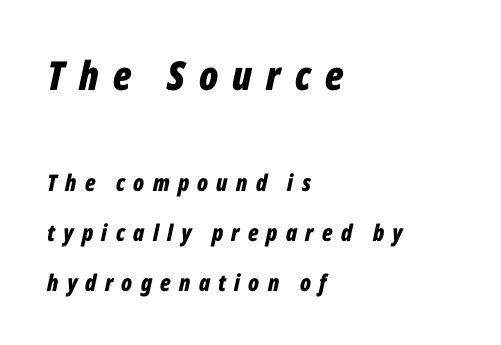
{"italic": "yes", "lean": "right", "slant_degrees": 12, "bold": "yes", "weight": "bold", "width": "condensed", "stroke_contrast": "low", "x_height": "medium", "monospaced": "no", "underline": "no", "align": "left", "line_spacing": "loose", "line_spacing_ratio": 2.17, "letter_spacing": "wide", "letter_spacing_em": 0.36, "larger_block": "first", "size_ratio": 1.74, "glyph_px": 40}
